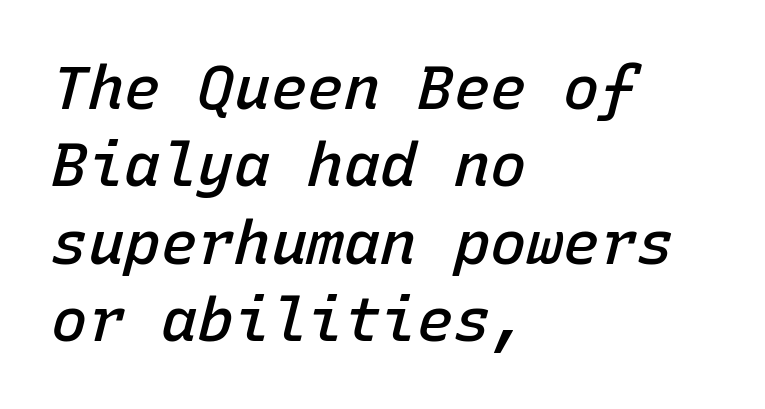
{"italic": "yes", "lean": "right", "slant_degrees": 15, "bold": "semi", "weight": "semibold", "width": "normal", "stroke_contrast": "low", "x_height": "medium", "monospaced": "yes", "underline": "no", "align": "left", "line_spacing": "normal", "line_spacing_ratio": 1.27, "letter_spacing": "normal", "letter_spacing_em": 0.0, "glyph_px": 61}
